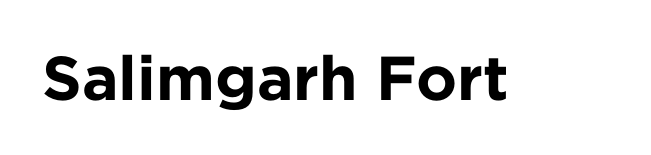
{"serif": "no", "italic": "no", "bold": "yes", "weight": "bold", "width": "normal", "stroke_contrast": "low", "x_height": "medium", "monospaced": "no", "underline": "no", "letter_spacing": "normal", "letter_spacing_em": 0.0, "glyph_px": 62}
